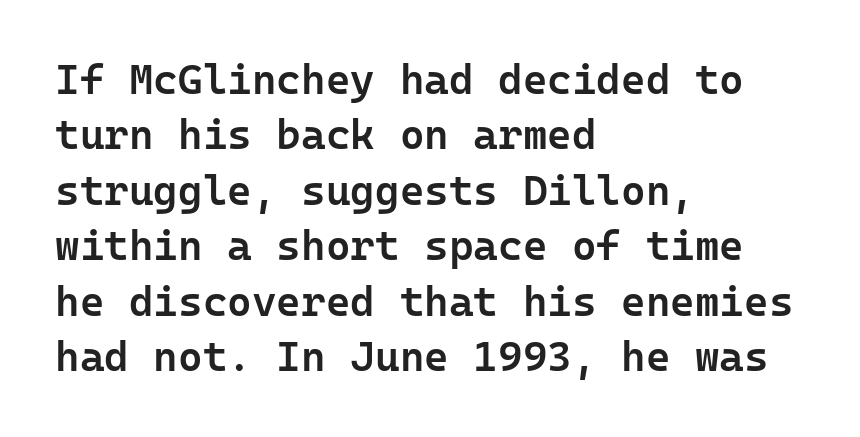
Q: Is the text bold? A: Semi-bold.
Q: Is the text italic (slanted)? A: No, it is upright.
Q: Is the typeface a serif or a sans-serif typeface? A: Sans-serif.
Q: Is the text underlined? A: No.
Q: How is the paragraph aligned? A: Left-aligned.
Q: Is the spacing between letters normal or unusually wide? A: Normal.
Q: Is the spacing between lines tight, normal or loose? A: Normal.
Q: Width (condensed, normal, or wide)? A: Normal.
Q: Stroke contrast? A: Low.
Q: x-height? A: Medium.
